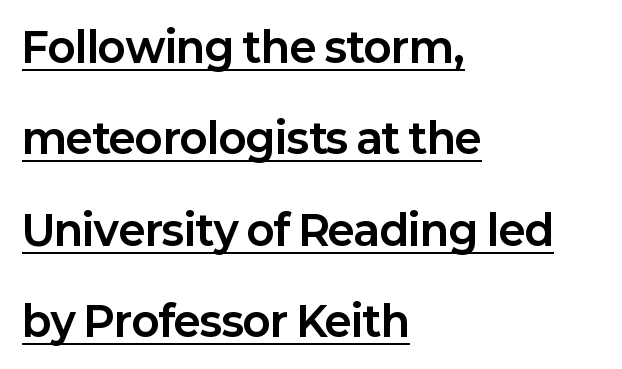
Line starts are locked; line ends wander. Line spacing here is loose. Character widths vary here, with narrow letters taking less room than wide ones. These words are printed bold, with thick strokes throughout. Look at the tracking — it's just the regular setting, nothing added. Font category for this specimen: sans-serif.
